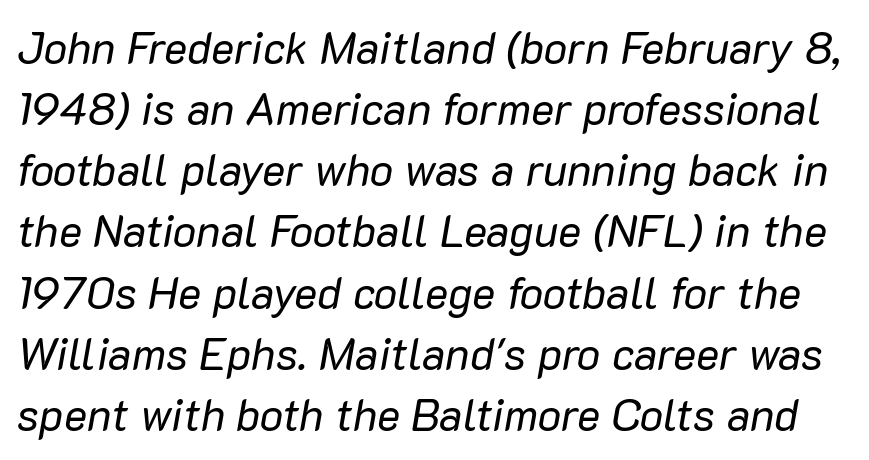
Q: Is the text bold? A: No.
Q: Is the text italic (slanted)? A: Yes, it leans right by about 10 degrees.
Q: Is the text underlined? A: No.
Q: Is the spacing between letters normal or unusually wide? A: Normal.
Q: Is the spacing between lines tight, normal or loose? A: Normal.
Q: Width (condensed, normal, or wide)? A: Normal.
Q: Stroke contrast? A: Low.
Q: x-height? A: Medium.
Q: Monospaced? A: No.
